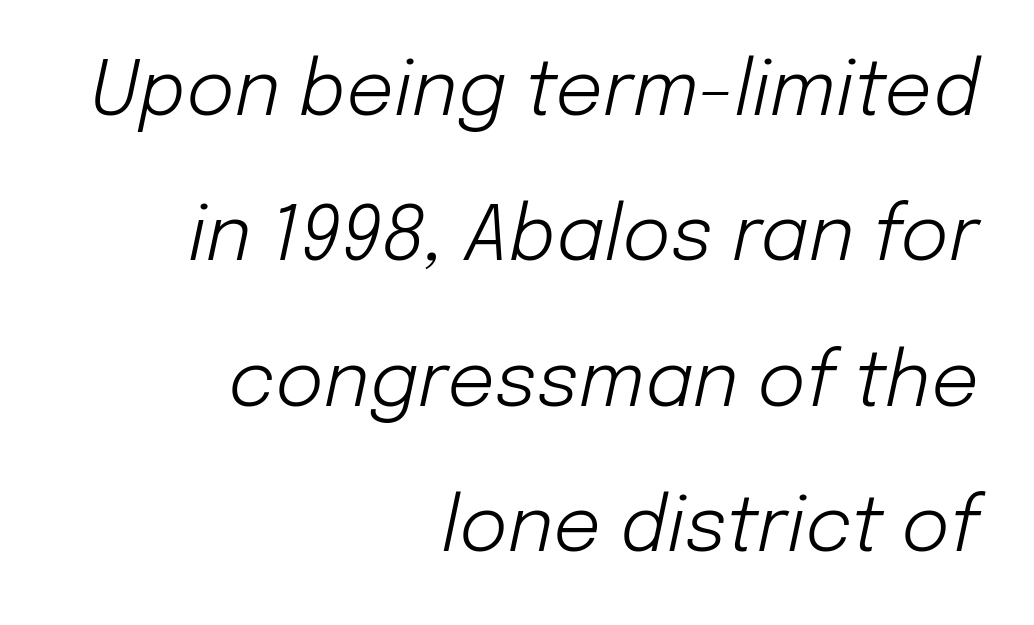
{"italic": "yes", "lean": "right", "slant_degrees": 12, "bold": "no", "weight": "light", "width": "normal", "stroke_contrast": "low", "x_height": "medium", "monospaced": "no", "underline": "no", "align": "right", "line_spacing": "loose", "line_spacing_ratio": 1.94, "letter_spacing": "normal", "letter_spacing_em": 0.0, "glyph_px": 75}
